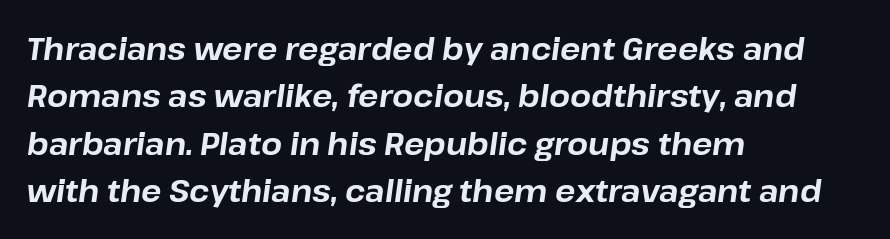
The image shows 30 px bold type, italic (leaning right); set left-aligned, normal line spacing (1.58x), normal letter spacing, not underlined; low stroke contrast and a medium x-height.
